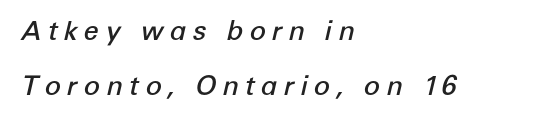
{"italic": "yes", "lean": "right", "slant_degrees": 12, "bold": "semi", "underline": "no", "align": "left", "line_spacing": "loose", "line_spacing_ratio": 2.03, "letter_spacing": "wide", "letter_spacing_em": 0.22, "glyph_px": 27}
